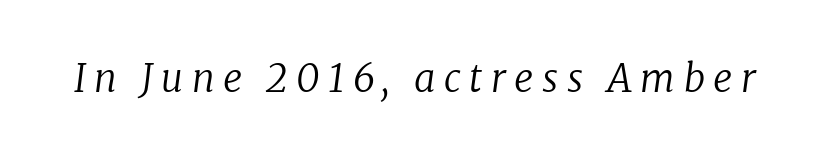
Q: Is the text bold? A: No.
Q: Is the text italic (slanted)? A: Yes, it leans right by about 8 degrees.
Q: Is the typeface a serif or a sans-serif typeface? A: Serif.
Q: Is the text underlined? A: No.
Q: Is the spacing between letters normal or unusually wide? A: Unusually wide.
Q: Width (condensed, normal, or wide)? A: Normal.
Q: Stroke contrast? A: Low.
Q: x-height? A: Medium.
Q: Monospaced? A: No.
